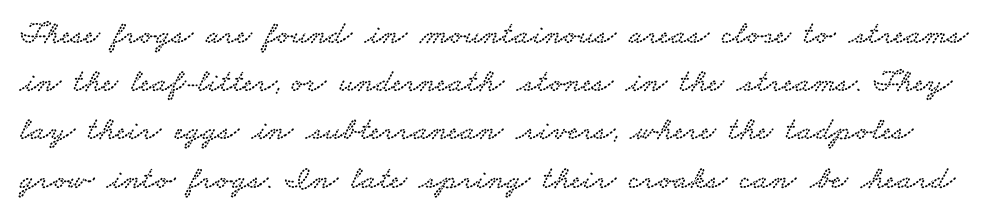
The image shows 33 px wide type; set normal line spacing (1.46x), normal letter spacing, not underlined; low stroke contrast and a small x-height.
